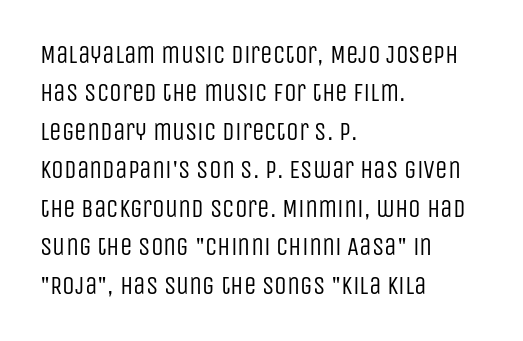
Q: Is the text bold? A: No.
Q: Is the text italic (slanted)? A: No, it is upright.
Q: Is the text underlined? A: No.
Q: How is the paragraph aligned? A: Left-aligned.
Q: Is the spacing between letters normal or unusually wide? A: Normal.
Q: Is the spacing between lines tight, normal or loose? A: Normal.
